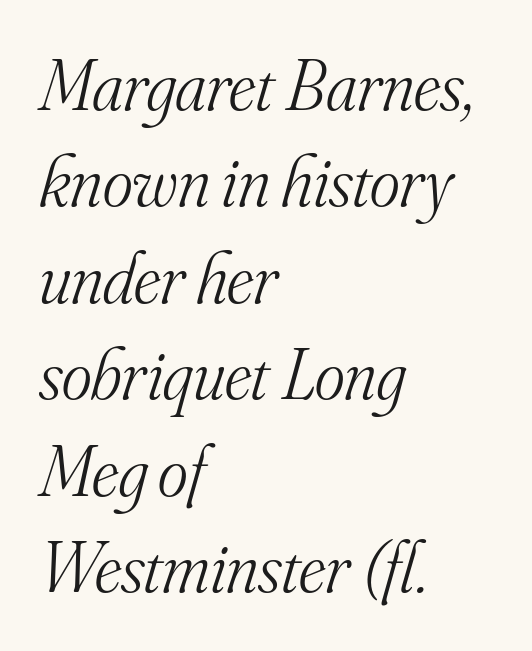
{"serif": "yes", "italic": "yes", "lean": "right", "slant_degrees": 16, "bold": "no", "weight": "light", "width": "normal", "stroke_contrast": "medium", "x_height": "small", "monospaced": "no", "underline": "no", "align": "left", "line_spacing": "normal", "line_spacing_ratio": 1.34, "letter_spacing": "normal", "letter_spacing_em": 0.0, "glyph_px": 72}
